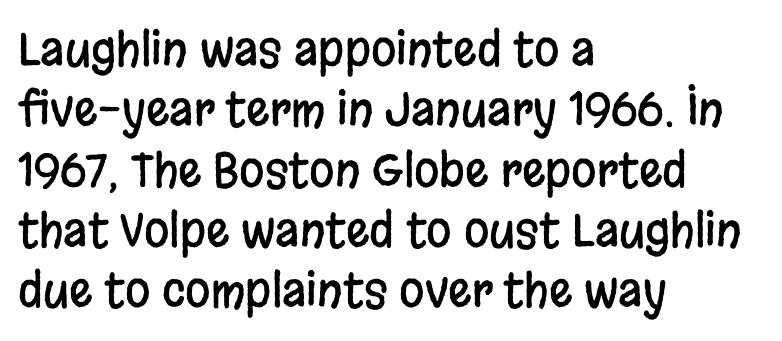
Q: Is the text italic (slanted)? A: No, it is upright.
Q: Is the typeface a serif or a sans-serif typeface? A: Sans-serif.
Q: Is the text underlined? A: No.
Q: How is the paragraph aligned? A: Left-aligned.
Q: Is the spacing between letters normal or unusually wide? A: Normal.
Q: Is the spacing between lines tight, normal or loose? A: Normal.
Q: Width (condensed, normal, or wide)? A: Condensed.
Q: Stroke contrast? A: Low.
Q: x-height? A: Large.
Q: Monospaced? A: No.
